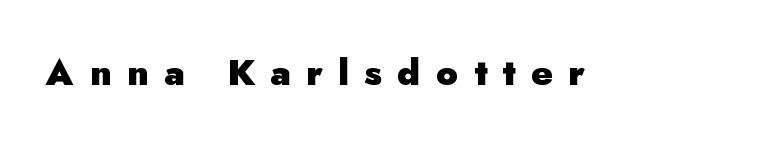
The image shows 36 px heavy sans-serif type, upright; set unusually wide letter spacing (+0.43 em), not underlined; low stroke contrast and a small x-height.
